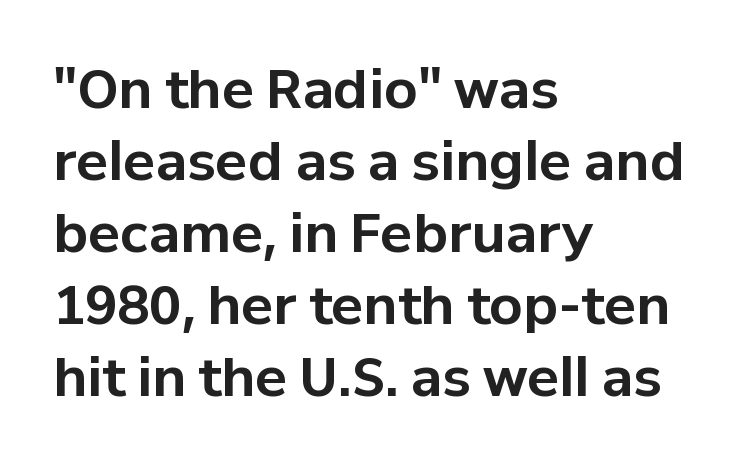
The setting favours the left margin, as ordinary paragraphs usually do. Words appear dense and cohesive because spacing is normal. Posture: upright roman. Beneath every word, the page is bare. These lines are composed in type without serifs.
